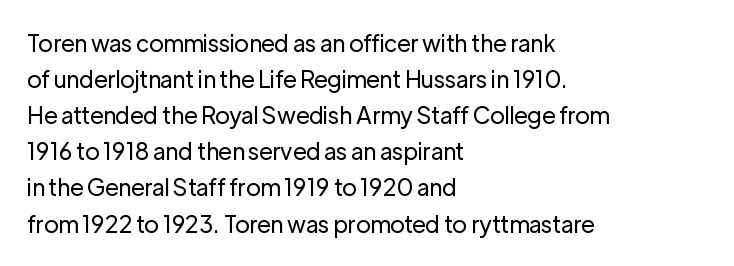
Nothing unusual about the tracking: characters are spaced as the font intends. The typesetter chose a ragged-right arrangement here. Vertical strokes here are truly vertical. In terms of leading, this rendering sits right in the middle.
